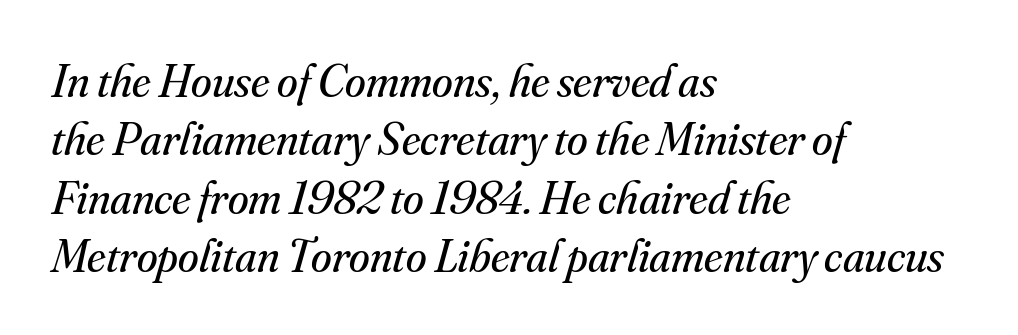
The image shows 47 px regular-weight serif type, italic (leaning right); set left-aligned, line spacing 1.24x, normal letter spacing, not underlined; medium stroke contrast and a small x-height.
